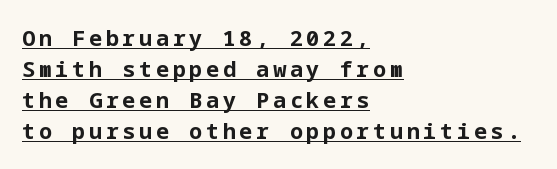
The image shows 22 px bold type, upright; set left-aligned, normal line spacing (1.41x), underlined.
